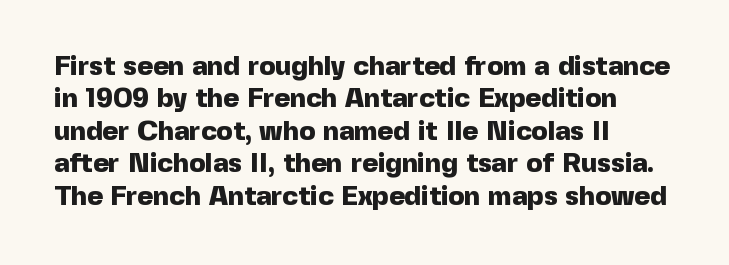
{"italic": "no", "bold": "yes", "underline": "no", "align": "left", "line_spacing_ratio": 1.2, "letter_spacing": "normal", "letter_spacing_em": 0.0, "glyph_px": 27}
